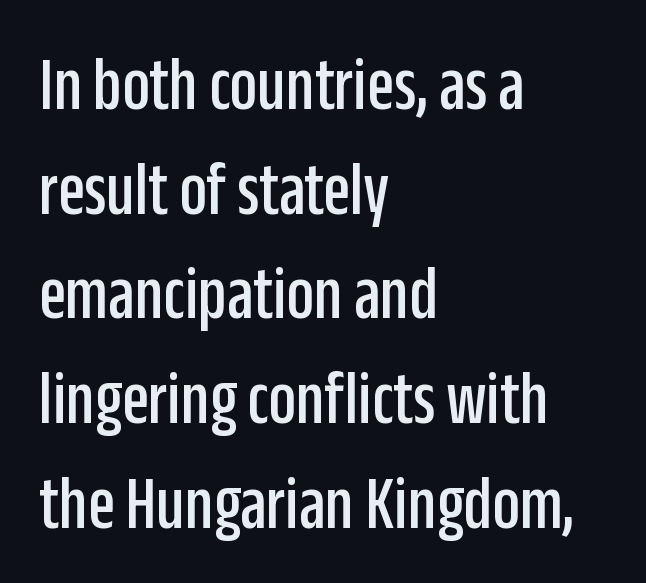
Only glyphs here, with clear space below each row. You can tell it's not italic because the verticals are truly vertical. The designer left line spacing at the default. Does the copy run flush right? No — it runs flush left. Serif or sans? Sans — the stroke terminals are bare.
